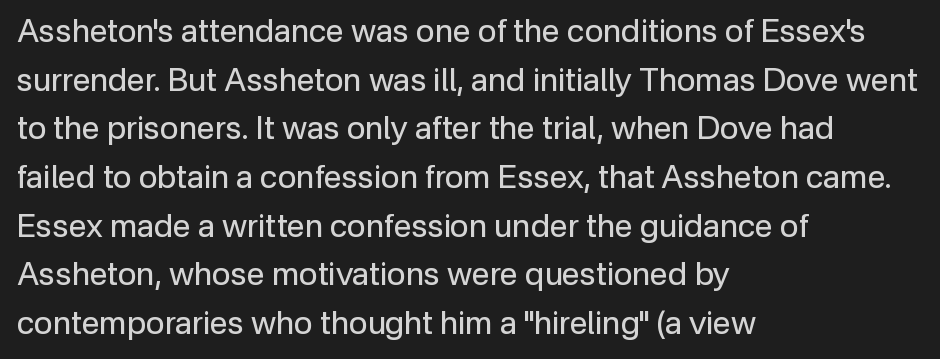
The image shows 32 px regular-weight sans-serif type, upright; set left-aligned, normal line spacing (1.52x), normal letter spacing, not underlined; low stroke contrast and a medium x-height.
